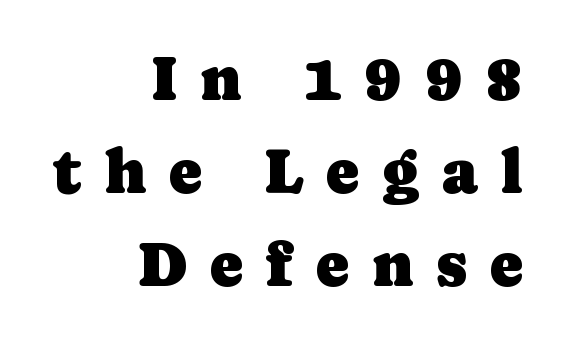
The image shows 63 px serif type, upright; set right-aligned, normal line spacing (1.48x), unusually wide letter spacing (+0.36 em), not underlined; low stroke contrast and a medium x-height.
